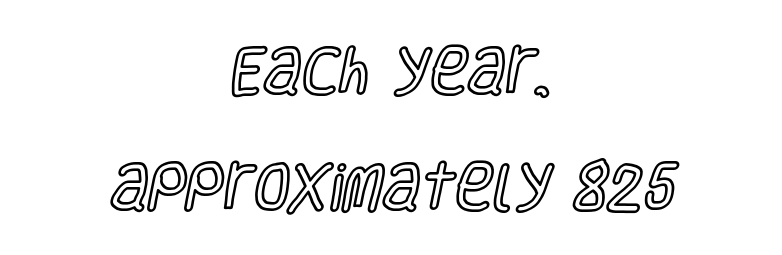
The image shows 52 px condensed type; set centered, loose line spacing (2.23x), normal letter spacing, not underlined; a large x-height.
